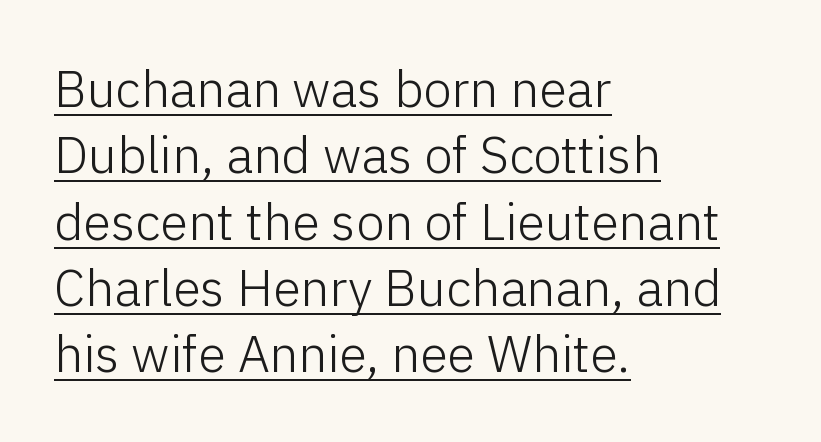
{"serif": "no", "italic": "no", "bold": "no", "weight": "light", "width": "normal", "stroke_contrast": "low", "x_height": "medium", "monospaced": "no", "underline": "yes", "align": "left", "line_spacing": "normal", "line_spacing_ratio": 1.3, "letter_spacing": "normal", "letter_spacing_em": 0.0, "glyph_px": 51}
